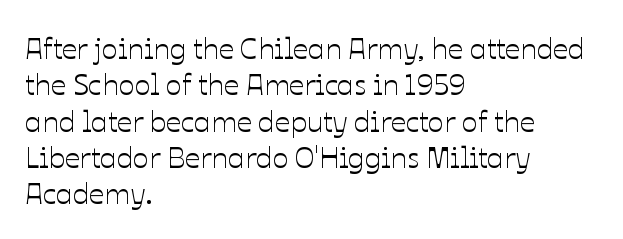
The image shows 30 px text type, upright; set left-aligned, line spacing 1.21x, normal letter spacing, not underlined; low stroke contrast and a medium x-height.
